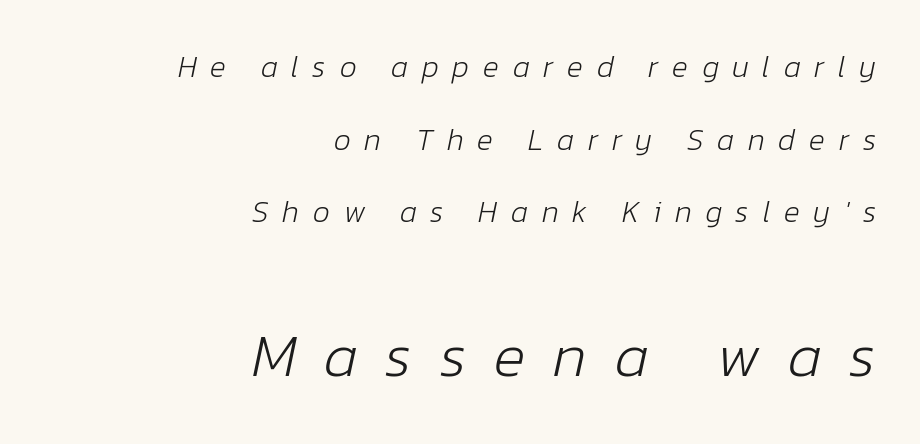
The image shows 60 px light type, italic (leaning right); set right-aligned, loose line spacing (2.42x), unusually wide letter spacing (+0.46 em), not underlined; the second (bottom) block is 2.0x larger; low stroke contrast and a medium x-height.
